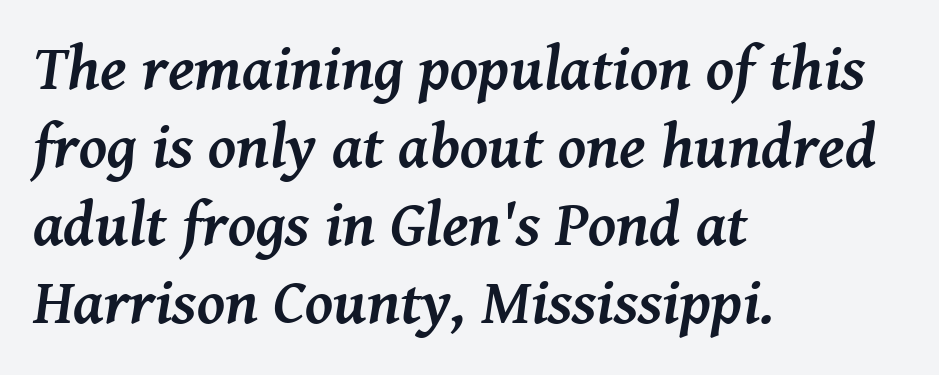
The image shows 63 px semibold serif type, italic (leaning right); set left-aligned, line spacing 1.24x, normal letter spacing, not underlined; medium stroke contrast and a medium x-height.
